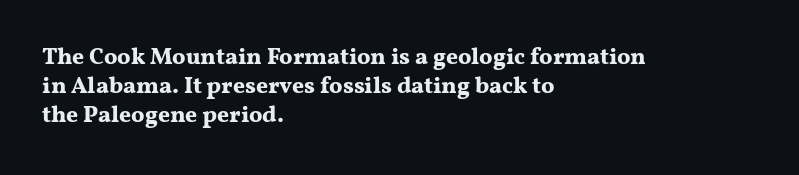
The typography opts for an upright posture over an oblique one. What weight is shown? A full bold with thick strokes. How would I describe the line gaps? Plain and ordinary. Each line starts at the same left margin while the right side varies.
